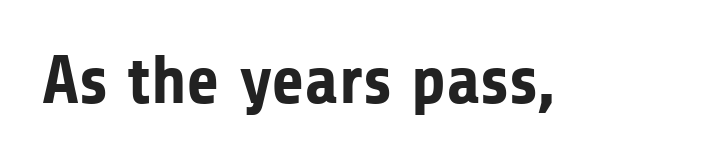
The letters advance in unequal steps, a hallmark of proportional type. Check under the words: just untouched page. Here the glyphs are tracked normally, forming tight word shapes. Pretty heavy lettering here — definitely bold. When letters stand straight like this, we call the style roman or upright. Font category for this specimen: sans-serif.
